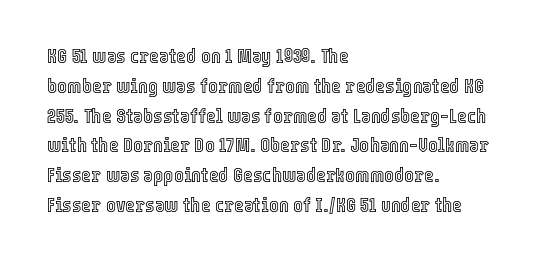
The image shows 21 px text type, upright; set left-aligned, normal line spacing (1.42x), normal letter spacing, not underlined.
